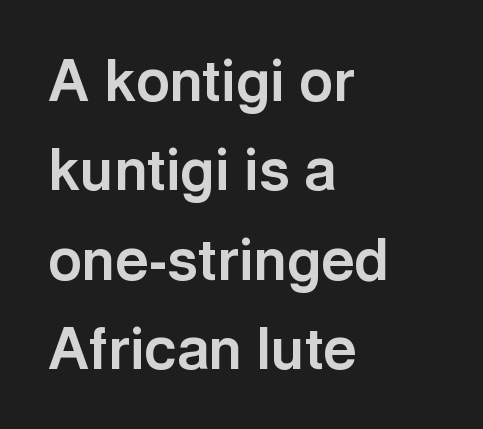
Q: Is the text bold? A: Yes.
Q: Is the text italic (slanted)? A: No, it is upright.
Q: Is the typeface a serif or a sans-serif typeface? A: Sans-serif.
Q: Is the text underlined? A: No.
Q: How is the paragraph aligned? A: Left-aligned.
Q: Is the spacing between letters normal or unusually wide? A: Normal.
Q: Is the spacing between lines tight, normal or loose? A: Normal.
Q: Width (condensed, normal, or wide)? A: Normal.
Q: x-height? A: Medium.
Q: Monospaced? A: No.
